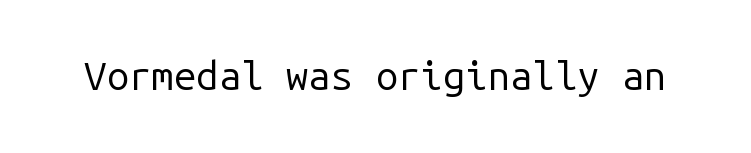
Each stroke keeps to a modest, everyday thickness or less. Beneath every word, the page is bare. Nothing sits at the stroke ends, so this counts as sans-serif. These lines are rendered in a fixed-pitch font.
